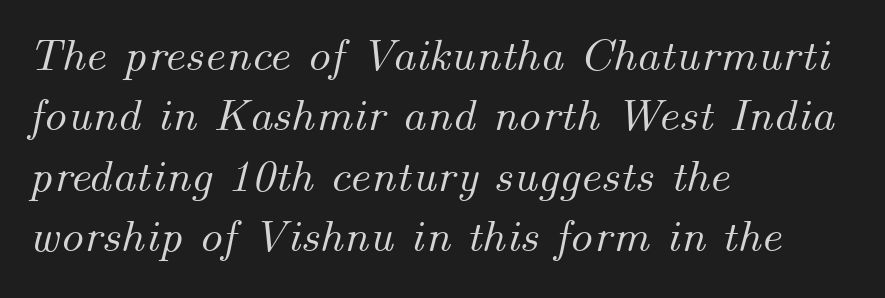
Q: Is the text italic (slanted)? A: Yes, it leans right by about 14 degrees.
Q: Is the text underlined? A: No.
Q: How is the paragraph aligned? A: Left-aligned.
Q: Is the spacing between letters normal or unusually wide? A: Normal.
Q: Is the spacing between lines tight, normal or loose? A: Normal.
Q: Width (condensed, normal, or wide)? A: Normal.
Q: Stroke contrast? A: Medium.
Q: x-height? A: Small.
Q: Monospaced? A: No.
